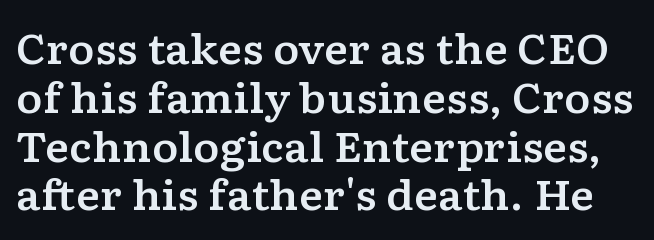
Look at the tracking — it's just the regular setting, nothing added. You could not count columns in this text — the font is proportionally spaced. Type without underlining. Look at the bottom of the vertical strokes: they flare into serifs here.
